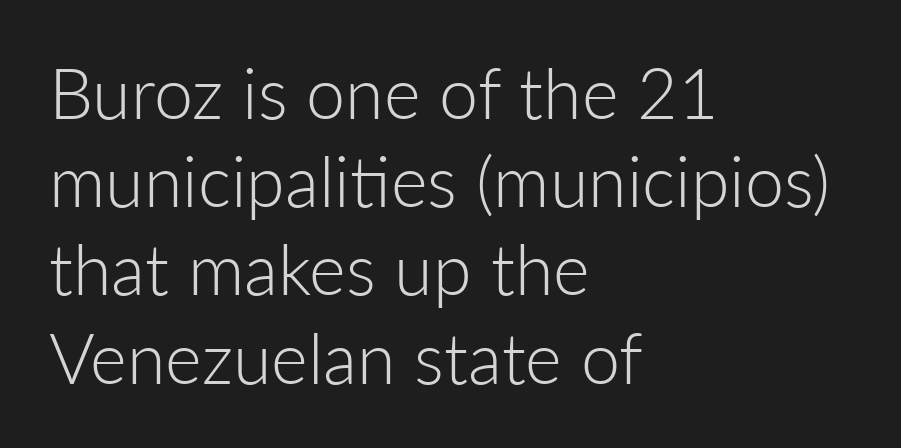
The image shows 70 px light sans-serif type, upright; set left-aligned, normal line spacing (1.26x), normal letter spacing, not underlined; low stroke contrast and a medium x-height.
